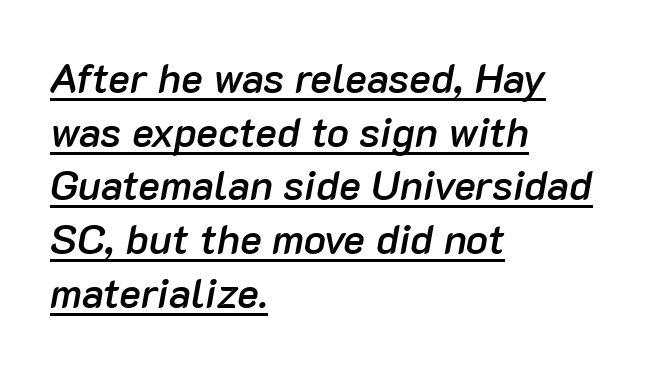
{"italic": "yes", "lean": "right", "slant_degrees": 10, "bold": "semi", "weight": "semibold", "width": "normal", "stroke_contrast": "low", "x_height": "medium", "monospaced": "no", "underline": "yes", "align": "left", "line_spacing": "normal", "line_spacing_ratio": 1.31, "letter_spacing": "normal", "letter_spacing_em": 0.0, "glyph_px": 41}
